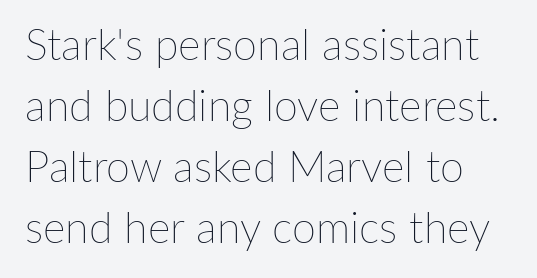
{"italic": "no", "bold": "no", "weight": "thin", "width": "normal", "stroke_contrast": "low", "x_height": "medium", "monospaced": "no", "underline": "no", "line_spacing": "normal", "line_spacing_ratio": 1.42, "letter_spacing": "normal", "letter_spacing_em": 0.0, "glyph_px": 43}
